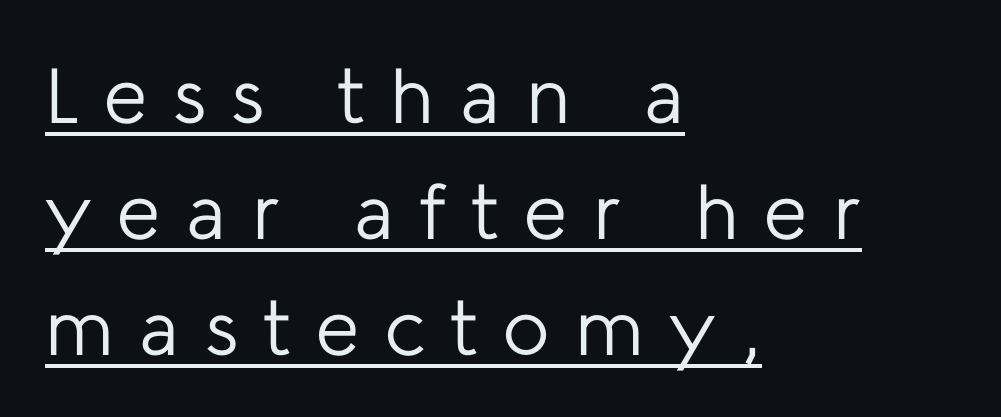
The leading is moderate, giving the passage an even texture. Designer's note — italics off, roman on. The string is rendered with underlining switched on. Observe the absence of serifs on each vertical stroke in this sample. The weight would be labelled regular, book, light, or lighter still.
